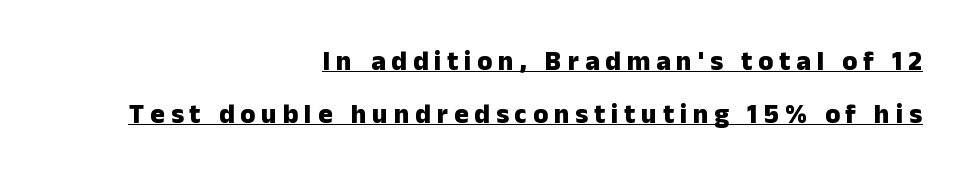
Q: Is the text bold? A: Yes.
Q: Is the text italic (slanted)? A: No, it is upright.
Q: Is the text underlined? A: Yes.
Q: How is the paragraph aligned? A: Right-aligned.
Q: Is the spacing between letters normal or unusually wide? A: Unusually wide.
Q: Is the spacing between lines tight, normal or loose? A: Loose.
